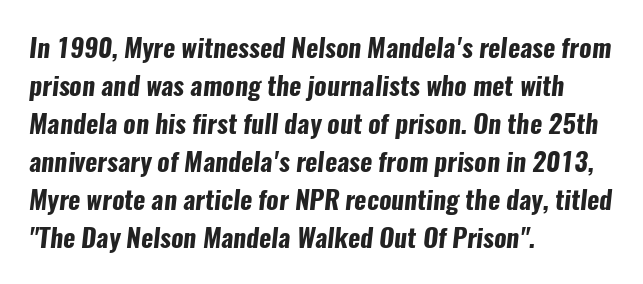
Notice how descenders clear the ascenders below comfortably — that's standard leading. Bold? Absolutely — the strokes are thick and heavy. The paragraph shown leans on its left margin. The words here are not underlined.
